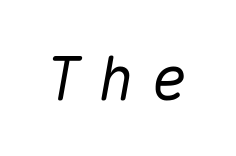
The image shows 60 px text type, italic (leaning right), monospaced; set unusually wide letter spacing (+0.29 em), not underlined; medium stroke contrast and a medium x-height.
